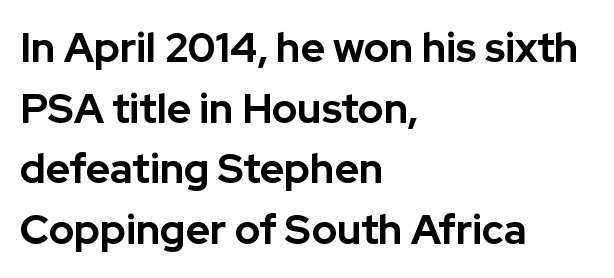
Q: Is the text bold? A: Yes.
Q: Is the text italic (slanted)? A: No, it is upright.
Q: Is the typeface a serif or a sans-serif typeface? A: Sans-serif.
Q: Is the text underlined? A: No.
Q: How is the paragraph aligned? A: Left-aligned.
Q: Is the spacing between letters normal or unusually wide? A: Normal.
Q: Is the spacing between lines tight, normal or loose? A: Normal.
Q: Width (condensed, normal, or wide)? A: Normal.
Q: Stroke contrast? A: Low.
Q: x-height? A: Medium.
Q: Monospaced? A: No.
